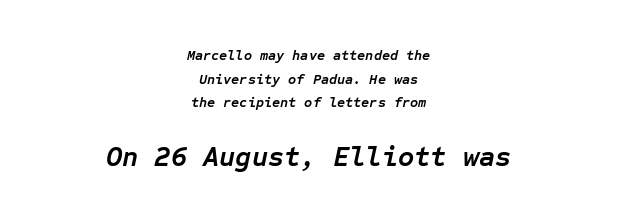
The rendering keeps characters at their native spacing. In CSS terms this would be text-align: center. You could count columns in this text — the font is strictly monospaced. Summary of weight: heavy, a full bold.
